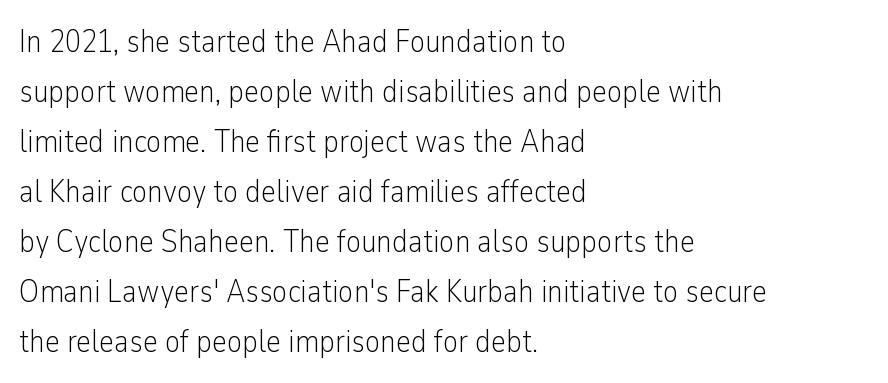
{"serif": "no", "italic": "no", "bold": "no", "weight": "light", "width": "condensed", "stroke_contrast": "low", "x_height": "medium", "monospaced": "no", "underline": "no", "align": "left", "line_spacing": "normal", "line_spacing_ratio": 1.56, "letter_spacing": "normal", "letter_spacing_em": 0.0, "glyph_px": 32}
